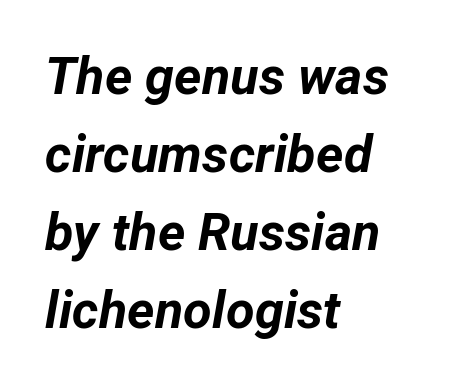
Would a proofreader flag this as italicized? Yes. The rendering uses natural spacing where letterforms have individual widths. Plain, unruled lines of type. In terms of letterspacing, this is plain default setting. In CSS terms this would be text-align: left. What's the leading like? Ordinary, nothing unusual.
